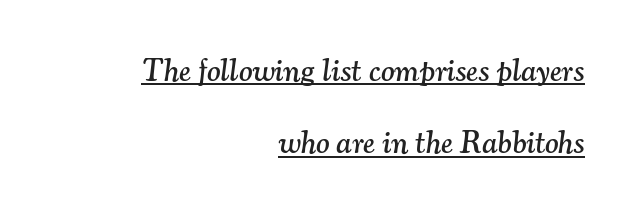
Q: Is the text italic (slanted)? A: Yes, it leans right by about 7 degrees.
Q: Is the typeface a serif or a sans-serif typeface? A: Serif.
Q: Is the text underlined? A: Yes.
Q: How is the paragraph aligned? A: Right-aligned.
Q: Is the spacing between letters normal or unusually wide? A: Normal.
Q: Is the spacing between lines tight, normal or loose? A: Loose.
Q: Width (condensed, normal, or wide)? A: Normal.
Q: Stroke contrast? A: Medium.
Q: x-height? A: Small.
Q: Monospaced? A: No.
